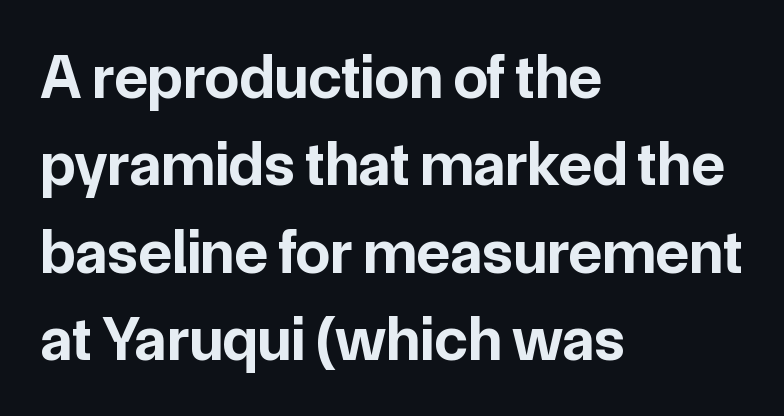
Q: Is the text bold? A: Yes.
Q: Is the text italic (slanted)? A: No, it is upright.
Q: Is the typeface a serif or a sans-serif typeface? A: Sans-serif.
Q: Is the text underlined? A: No.
Q: How is the paragraph aligned? A: Left-aligned.
Q: Is the spacing between letters normal or unusually wide? A: Normal.
Q: Is the spacing between lines tight, normal or loose? A: Normal.
Q: Width (condensed, normal, or wide)? A: Normal.
Q: Stroke contrast? A: Low.
Q: x-height? A: Medium.
Q: Monospaced? A: No.
